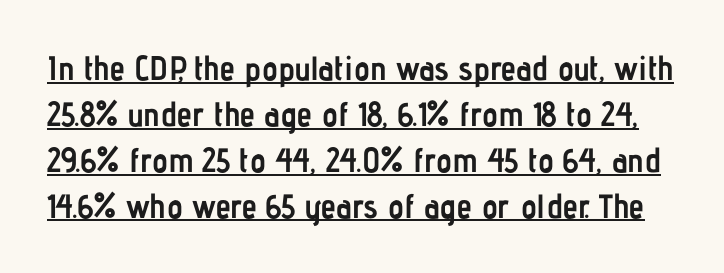
Looks like regular typesetting: each glyph gets only the width it needs. The glyphs are accompanied by a horizontal stroke just below them. Nobody touched the tracking dial on this one. Regular leading.
